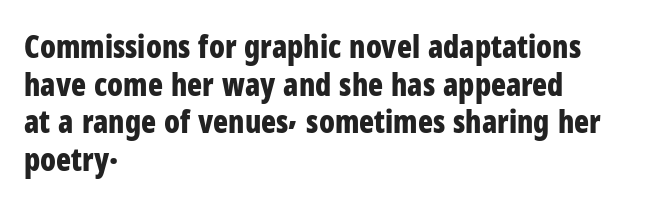
{"serif": "no", "italic": "no", "bold": "yes", "weight": "bold", "width": "condensed", "stroke_contrast": "low", "x_height": "medium", "monospaced": "no", "underline": "no", "align": "left", "line_spacing_ratio": 1.21, "letter_spacing": "normal", "letter_spacing_em": 0.0, "glyph_px": 31}
